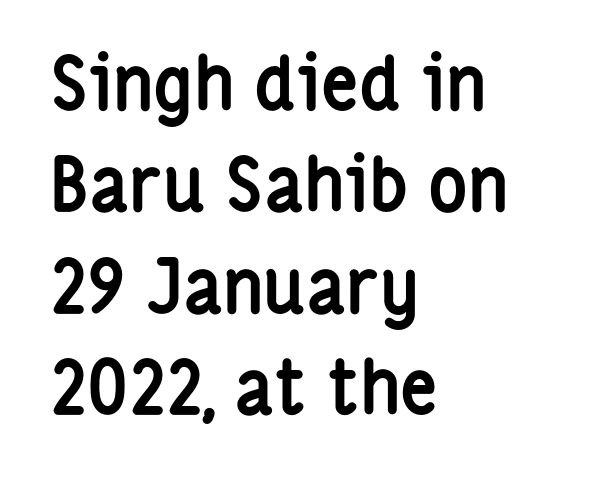
Do the characters align in a grid? No, the font is proportional. Unlike italic type, these characters show no tilt at all. How are the letters spaced? Ordinarily, with no added tracking. The sample has been set heavy, in full bold. This is sans-serif lettering, the kind often seen on screens and signage. Does the copy run flush right? No — it runs flush left.
